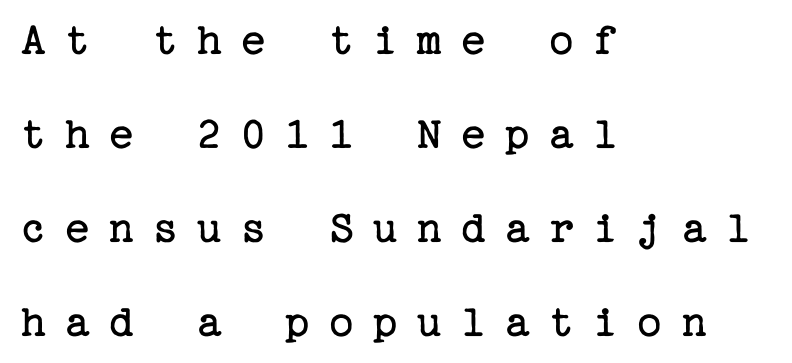
{"serif": "yes", "italic": "no", "bold": "no", "weight": "regular", "width": "normal", "stroke_contrast": "low", "x_height": "medium", "underline": "no", "align": "left", "line_spacing": "loose", "line_spacing_ratio": 2.0, "letter_spacing": "wide", "letter_spacing_em": 0.39, "glyph_px": 47}
